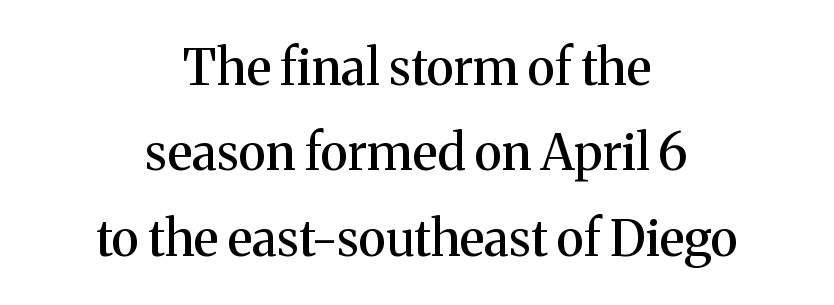
The image shows 50 px serif type, upright; set centered, line spacing 1.71x, normal letter spacing, not underlined; medium stroke contrast and a medium x-height.
